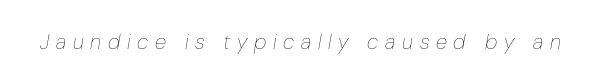
The image shows 21 px text type, italic (leaning right); set unusually wide letter spacing (+0.32 em), not underlined.
